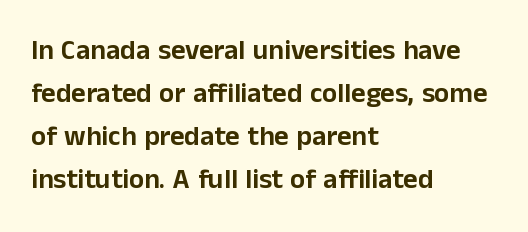
Q: Is the text italic (slanted)? A: No, it is upright.
Q: Is the typeface a serif or a sans-serif typeface? A: Sans-serif.
Q: Is the text underlined? A: No.
Q: How is the paragraph aligned? A: Left-aligned.
Q: Is the spacing between letters normal or unusually wide? A: Normal.
Q: Is the spacing between lines tight, normal or loose? A: Normal.
Q: Width (condensed, normal, or wide)? A: Normal.
Q: Stroke contrast? A: Low.
Q: x-height? A: Medium.
Q: Monospaced? A: No.
